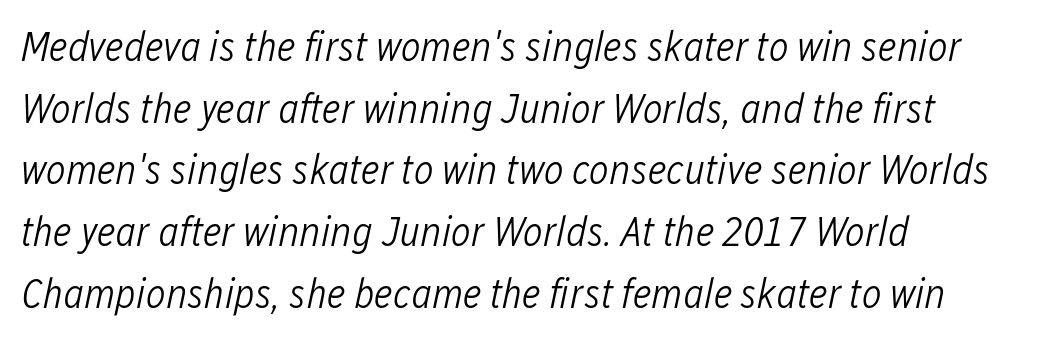
Q: Is the text bold? A: No.
Q: Is the text italic (slanted)? A: Yes, it leans right by about 12 degrees.
Q: Is the text underlined? A: No.
Q: How is the paragraph aligned? A: Left-aligned.
Q: Is the spacing between letters normal or unusually wide? A: Normal.
Q: Is the spacing between lines tight, normal or loose? A: Normal.
Q: Width (condensed, normal, or wide)? A: Condensed.
Q: Stroke contrast? A: Low.
Q: x-height? A: Medium.
Q: Monospaced? A: No.
